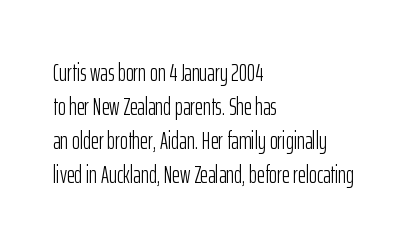
Q: Is the text bold? A: No.
Q: Is the text italic (slanted)? A: No, it is upright.
Q: Is the text underlined? A: No.
Q: How is the paragraph aligned? A: Left-aligned.
Q: Is the spacing between letters normal or unusually wide? A: Normal.
Q: Is the spacing between lines tight, normal or loose? A: Normal.
